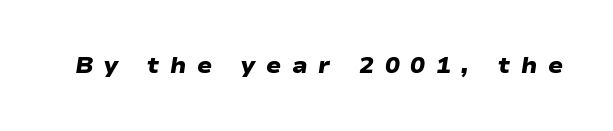
{"bold": "yes", "underline": "no", "letter_spacing": "wide", "letter_spacing_em": 0.49, "glyph_px": 22}
